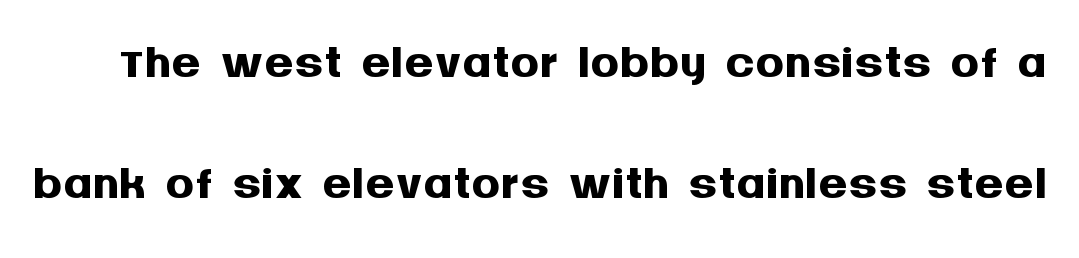
The image shows 72 px semibold sans-serif type, upright; set normal line spacing (1.68x), normal letter spacing, not underlined; medium stroke contrast and a large x-height.
